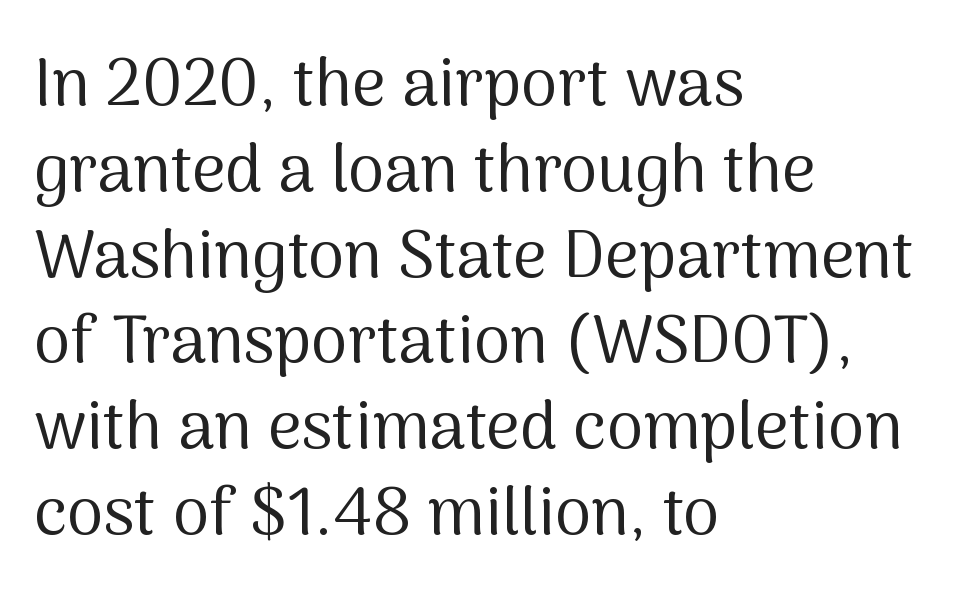
Q: Is the text bold? A: No.
Q: Is the text italic (slanted)? A: No, it is upright.
Q: Is the typeface a serif or a sans-serif typeface? A: Sans-serif.
Q: Is the text underlined? A: No.
Q: How is the paragraph aligned? A: Left-aligned.
Q: Is the spacing between letters normal or unusually wide? A: Normal.
Q: Is the spacing between lines tight, normal or loose? A: Normal.
Q: Width (condensed, normal, or wide)? A: Normal.
Q: Stroke contrast? A: Medium.
Q: x-height? A: Medium.
Q: Monospaced? A: No.
